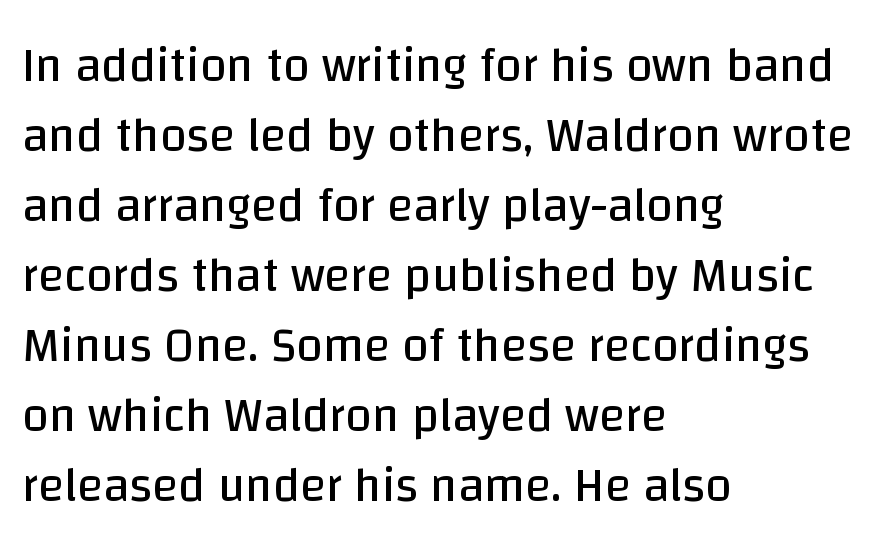
{"serif": "no", "italic": "no", "bold": "no", "weight": "regular", "width": "normal", "stroke_contrast": "low", "x_height": "large", "monospaced": "no", "underline": "no", "align": "left", "line_spacing": "normal", "line_spacing_ratio": 1.46, "letter_spacing": "normal", "letter_spacing_em": 0.0, "glyph_px": 48}
